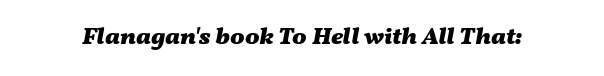
The image shows 24 px bold type, italic (leaning right); set normal letter spacing, not underlined.
